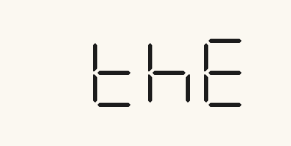
The image shows 68 px light, condensed sans-serif type, upright; set normal letter spacing, not underlined; low stroke contrast and a large x-height.
